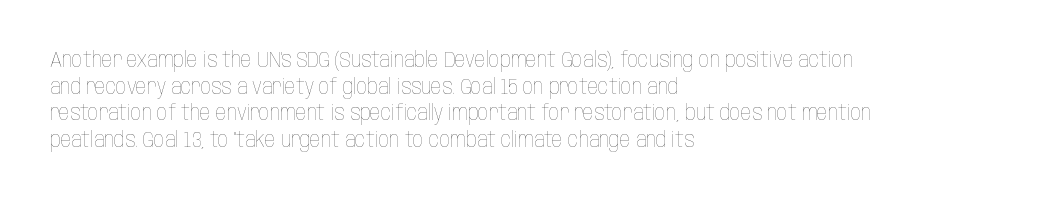
Q: Is the text bold? A: No.
Q: Is the text italic (slanted)? A: No, it is upright.
Q: Is the text underlined? A: No.
Q: How is the paragraph aligned? A: Left-aligned.
Q: Is the spacing between letters normal or unusually wide? A: Normal.
Q: Is the spacing between lines tight, normal or loose? A: Normal.
